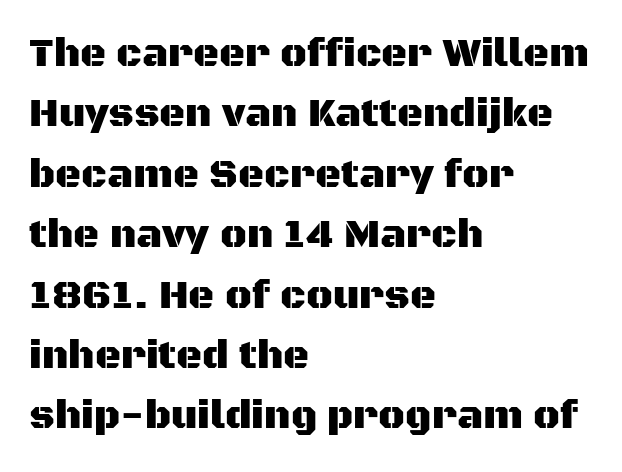
{"serif": "no", "italic": "no", "width": "normal", "stroke_contrast": "medium", "x_height": "large", "monospaced": "no", "underline": "no", "align": "left", "line_spacing": "normal", "line_spacing_ratio": 1.51, "letter_spacing": "normal", "letter_spacing_em": 0.0, "glyph_px": 40}
